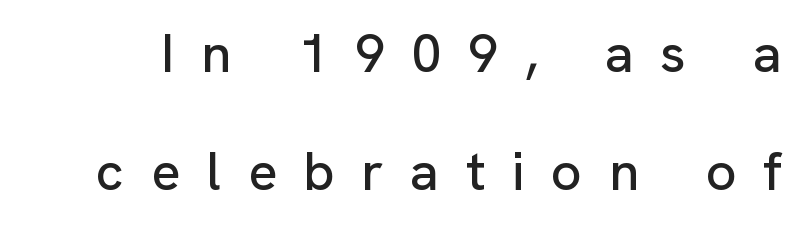
The image shows 54 px sans-serif type, upright; set loose line spacing (2.18x), unusually wide letter spacing (+0.49 em), not underlined; low stroke contrast and a medium x-height.
